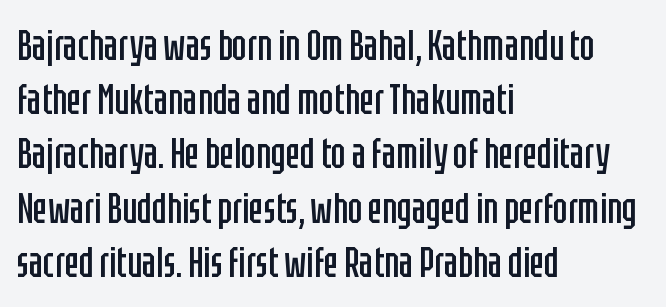
Q: Is the text bold? A: No.
Q: Is the text italic (slanted)? A: No, it is upright.
Q: Is the typeface a serif or a sans-serif typeface? A: Sans-serif.
Q: Is the text underlined? A: No.
Q: How is the paragraph aligned? A: Left-aligned.
Q: Is the spacing between letters normal or unusually wide? A: Normal.
Q: Is the spacing between lines tight, normal or loose? A: Normal.
Q: Width (condensed, normal, or wide)? A: Condensed.
Q: Stroke contrast? A: Low.
Q: x-height? A: Large.
Q: Monospaced? A: No.
